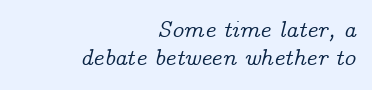
Italic? Definitely — the glyphs are oblique. This rendering uses right alignment, leaving the left contour irregular. These lines keep a tight, regular rhythm from letter to letter. Underline: absent.
